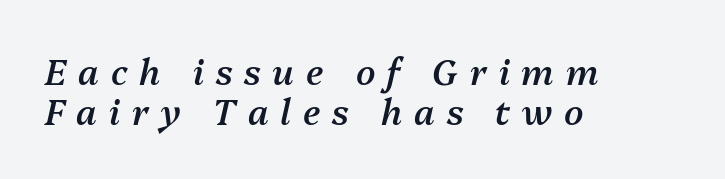
Horizontally, the lines are justified to the leading edge only. The letterforms stand isolated, each surrounded by extra space. Does the weight exceed regular? Yes, but only to semibold. Note the varied advance widths — an 'i' is clearly narrower than an 'm'. Clear beneath every line of the passage. Interline gaps are noticeably narrow in this sample.
